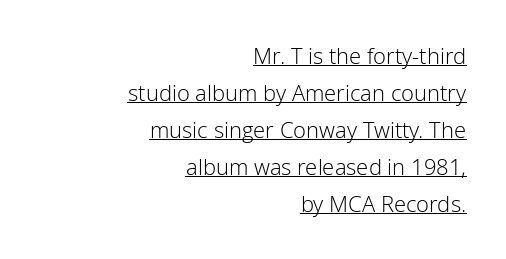
The image shows 22 px text type, upright; set right-aligned, normal line spacing (1.68x), normal letter spacing, underlined.
